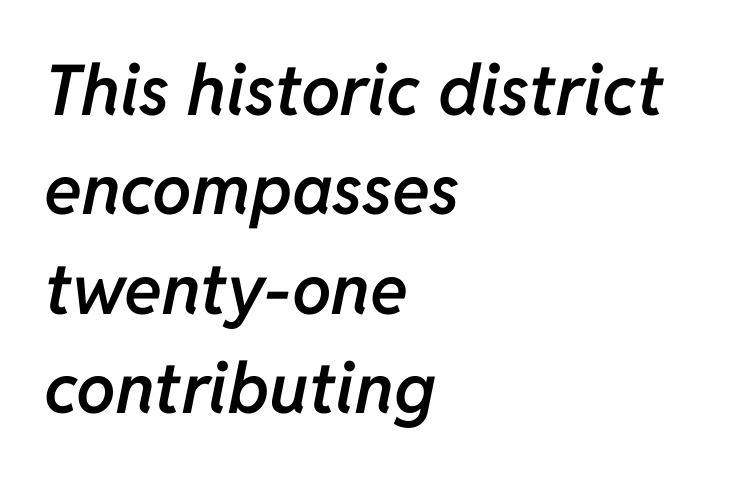
Quick note: italic. Observe the ordinary spacing: letters are neighbours, not strangers. Summary of weight: moderately heavy, a semibold. These lines are rendered in a variable-pitch font. Evenly set lines give the paragraph a standard silhouette. Descenders are the only things crossing below the line.
